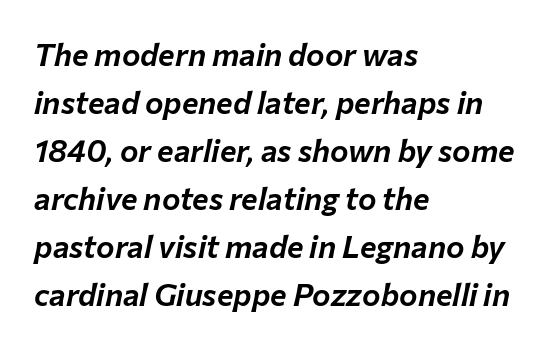
Q: Is the text italic (slanted)? A: Yes, it leans right by about 12 degrees.
Q: Is the text underlined? A: No.
Q: How is the paragraph aligned? A: Left-aligned.
Q: Is the spacing between letters normal or unusually wide? A: Normal.
Q: Is the spacing between lines tight, normal or loose? A: Normal.
Q: Width (condensed, normal, or wide)? A: Normal.
Q: Stroke contrast? A: Low.
Q: x-height? A: Medium.
Q: Monospaced? A: No.
